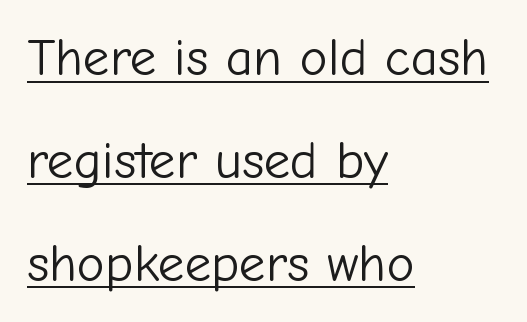
{"serif": "no", "italic": "no", "bold": "no", "weight": "light", "width": "normal", "stroke_contrast": "low", "x_height": "medium", "monospaced": "no", "underline": "yes", "align": "left", "line_spacing": "loose", "line_spacing_ratio": 1.94, "letter_spacing": "normal", "letter_spacing_em": 0.0, "glyph_px": 53}
